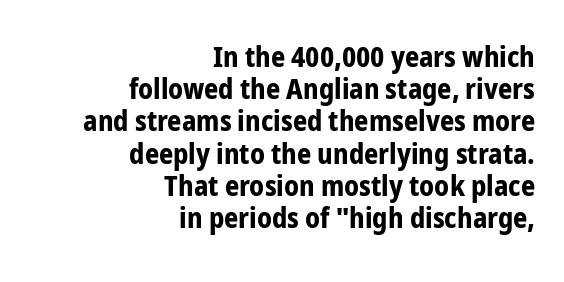
{"serif": "no", "italic": "no", "bold": "yes", "weight": "bold", "width": "condensed", "stroke_contrast": "low", "x_height": "medium", "monospaced": "no", "underline": "no", "align": "right", "line_spacing": "tight", "line_spacing_ratio": 1.15, "letter_spacing": "normal", "letter_spacing_em": 0.0, "glyph_px": 28}
